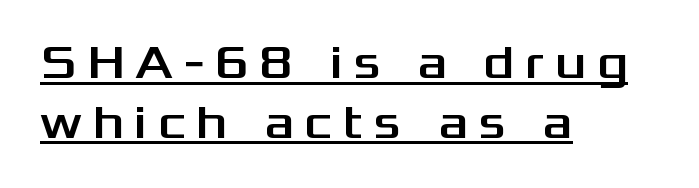
{"serif": "no", "italic": "no", "width": "wide", "stroke_contrast": "medium", "x_height": "medium", "monospaced": "no", "underline": "yes", "align": "left", "line_spacing": "normal", "line_spacing_ratio": 1.27, "letter_spacing": "wide", "letter_spacing_em": 0.23, "glyph_px": 47}
